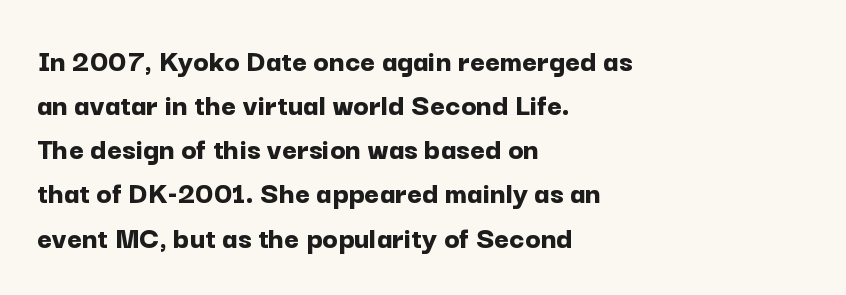
The line texture is even and compact thanks to regular tracking. Pretty heavy lettering here — definitely bold. These lines are rendered in a variable-pitch font. In terms of letterform style, serifs are entirely absent.
